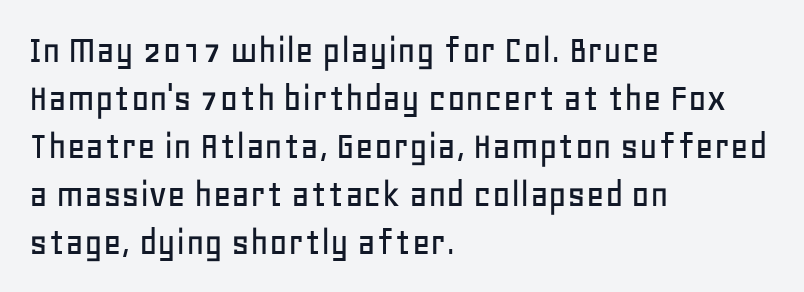
The image shows 40 px sans-serif type, upright; set left-aligned, line spacing 1.2x, normal letter spacing, not underlined; low stroke contrast and a large x-height.
